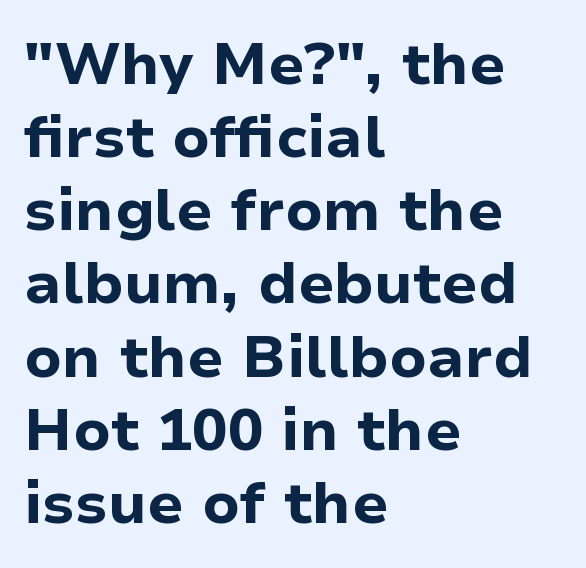
{"serif": "no", "italic": "no", "bold": "yes", "weight": "bold", "width": "normal", "stroke_contrast": "low", "x_height": "medium", "monospaced": "no", "underline": "no", "align": "left", "line_spacing_ratio": 1.24, "letter_spacing": "normal", "letter_spacing_em": 0.0, "glyph_px": 59}
